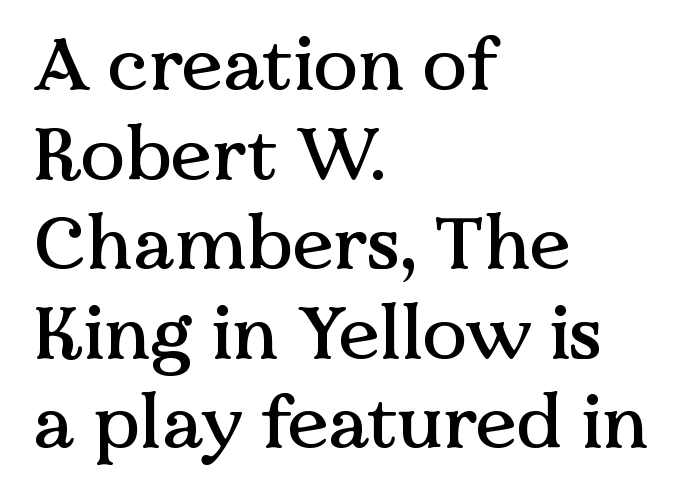
Notice how the passage keeps a crisp vertical edge on the left only. Check under the words: just untouched page. A roman cut, with each character standing at attention. Proportional: the letters do not fall into vertical columns.
